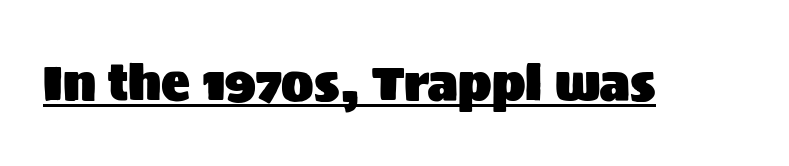
The letters carry no serifs — their stems end cleanly without finishing strokes. Every character sits straight up, as roman type does. Inter-character spacing is left at the font's built-in metrics. Underlining? Definitely there.
